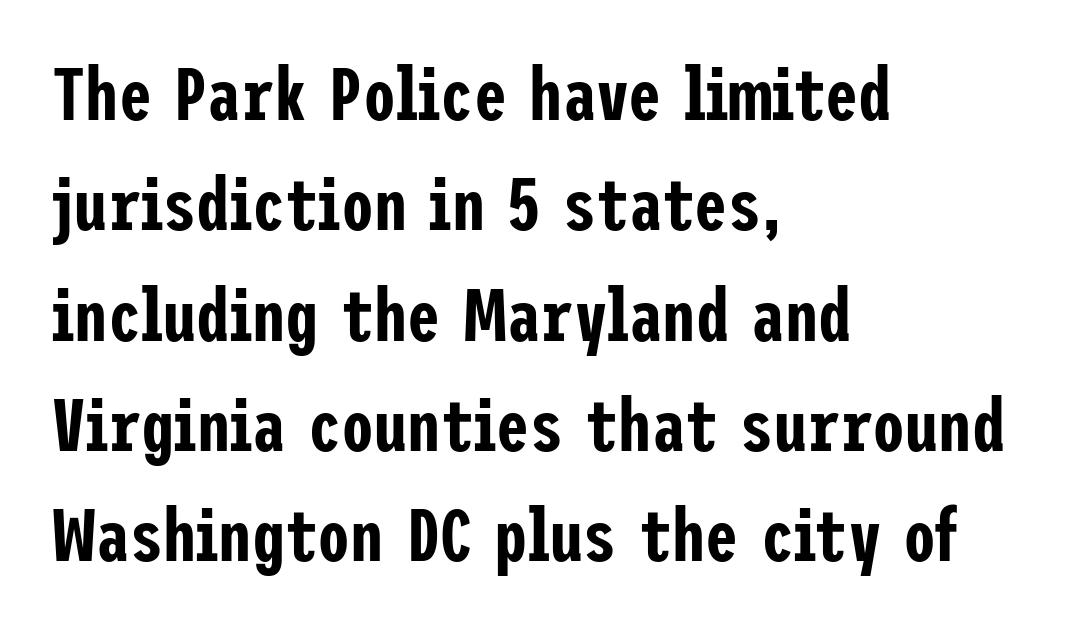
Whoever set this chose a conventional vertical rhythm. No italicization has been applied; the sample stays upright. This rendering leaves character spacing at its baseline value. Descender tails drop into unmarked territory.
